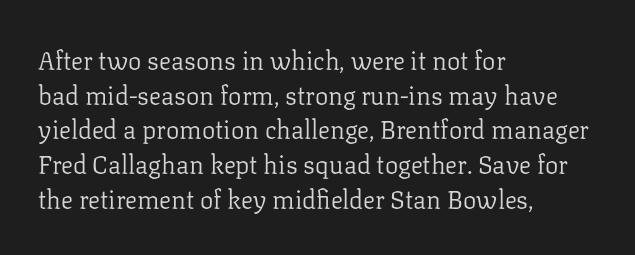
Q: Is the text bold? A: No.
Q: Is the text italic (slanted)? A: No, it is upright.
Q: Is the text underlined? A: No.
Q: How is the paragraph aligned? A: Left-aligned.
Q: Is the spacing between letters normal or unusually wide? A: Normal.
Q: Is the spacing between lines tight, normal or loose? A: Normal.
